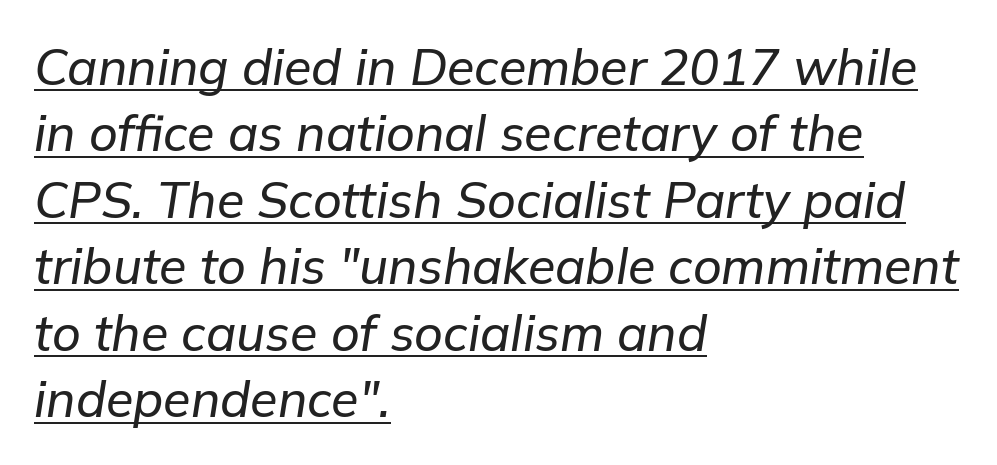
Looking at the ascenders, they clearly lean. Proportional: the letters do not fall into vertical columns. Compared with a centered layout, this one pins lines to the left instead. The line texture is even and compact thanks to regular tracking. Every word sits above its own underline. The lines sit at an ordinary, default distance from one another.
